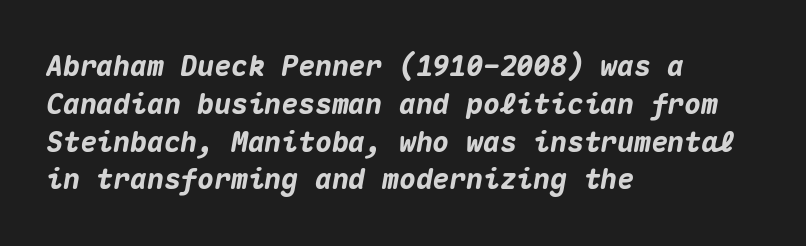
{"italic": "yes", "lean": "right", "slant_degrees": 10, "bold": "yes", "weight": "heavy", "width": "normal", "stroke_contrast": "medium", "x_height": "medium", "monospaced": "yes", "underline": "no", "align": "left", "line_spacing": "normal", "line_spacing_ratio": 1.35, "letter_spacing": "normal", "letter_spacing_em": 0.0, "glyph_px": 28}
